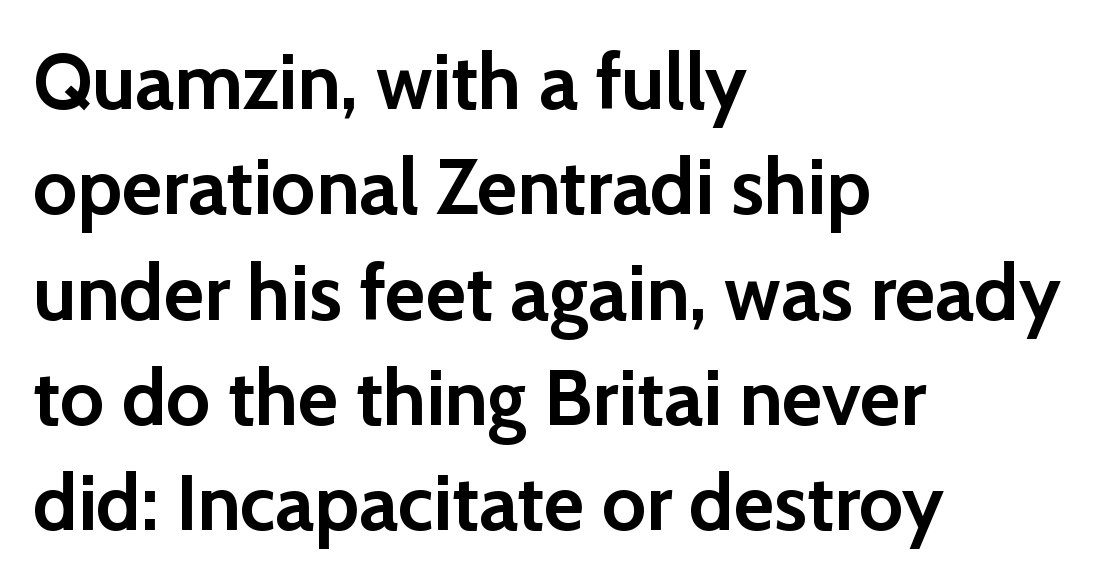
The image shows 78 px semibold sans-serif type, upright; set left-aligned, normal line spacing (1.35x), normal letter spacing, not underlined; low stroke contrast and a medium x-height.
